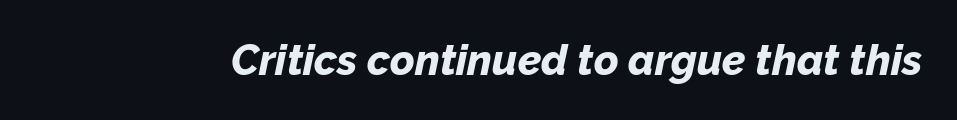
Look at the tracking — it's just the regular setting, nothing added. You could not count columns in this text — the font is proportionally spaced. The strokes are fattened all the way to bold. Characters are canted at an angle relative to the baseline's perpendicular. The glyphs are unaccompanied by any horizontal stroke below them.
